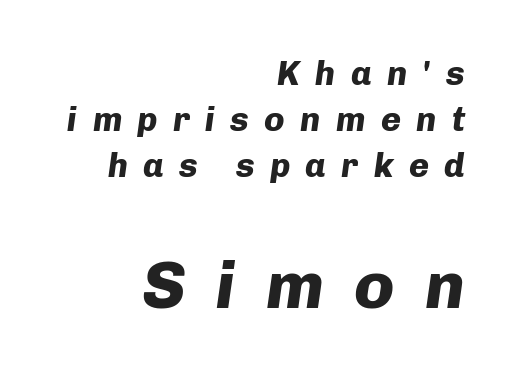
The image shows 67 px heavy type, italic (leaning right); set right-aligned, normal line spacing (1.36x), unusually wide letter spacing (+0.45 em), not underlined; the second (bottom) block is 1.97x larger; low stroke contrast and a medium x-height.
